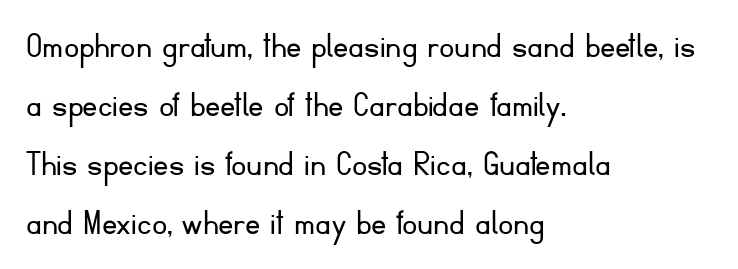
Grotesque or geometric, the face here clearly has no serifs. Horizontal alignment here is leftward, the default for most running prose. There is no visible air inserted between adjacent glyphs. Just letters on the line, the space beneath them empty.
